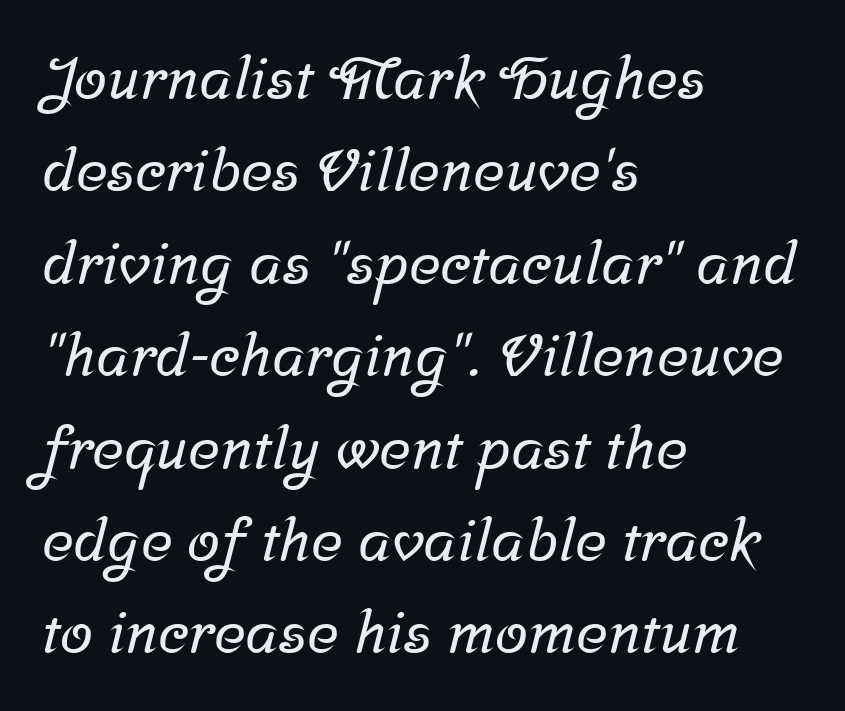
{"width": "normal", "stroke_contrast": "low", "x_height": "medium", "monospaced": "no", "underline": "no", "align": "left", "line_spacing": "normal", "line_spacing_ratio": 1.54, "letter_spacing": "normal", "letter_spacing_em": 0.0, "glyph_px": 60}
